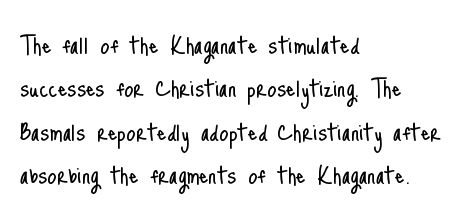
{"serif": "no", "italic": "no", "bold": "no", "weight": "light", "width": "condensed", "stroke_contrast": "low", "x_height": "small", "monospaced": "no", "underline": "no", "align": "left", "line_spacing": "normal", "line_spacing_ratio": 1.45, "letter_spacing": "normal", "letter_spacing_em": 0.0, "glyph_px": 30}
